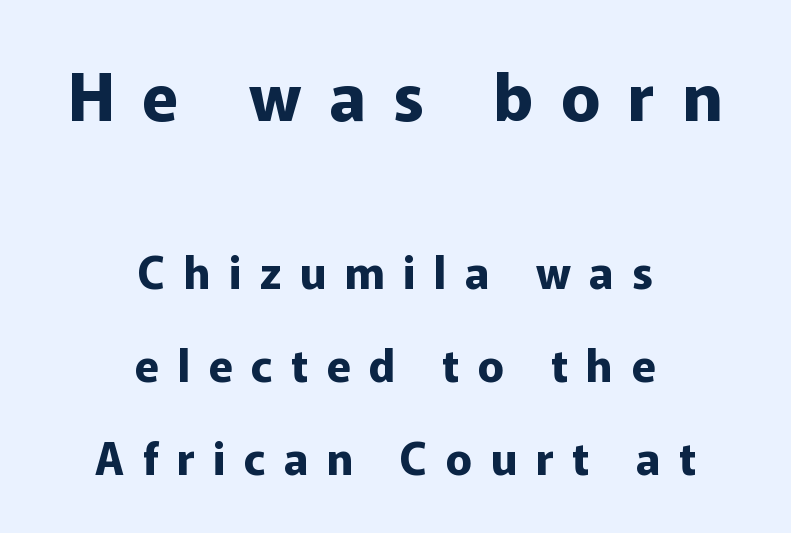
The letters in the upper block stand taller than those in the block below. Regarding serifs, this sample does without them. These lines were composed using upright roman letters. The whitespace from short lines is split evenly between both sides. Regarding leading, the lines here are spaced well apart. Strong, thick strokes mark this as bold type.
